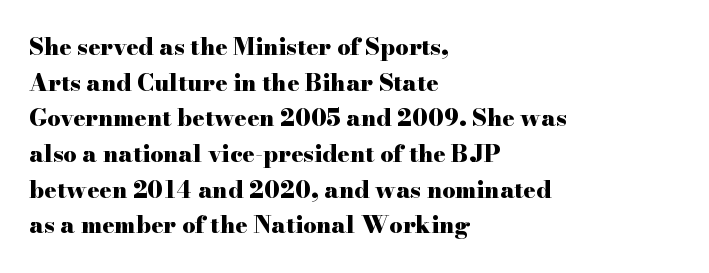
Q: Is the text bold? A: Yes.
Q: Is the text italic (slanted)? A: No, it is upright.
Q: Is the text underlined? A: No.
Q: How is the paragraph aligned? A: Left-aligned.
Q: Is the spacing between letters normal or unusually wide? A: Normal.
Q: Is the spacing between lines tight, normal or loose? A: Normal.
